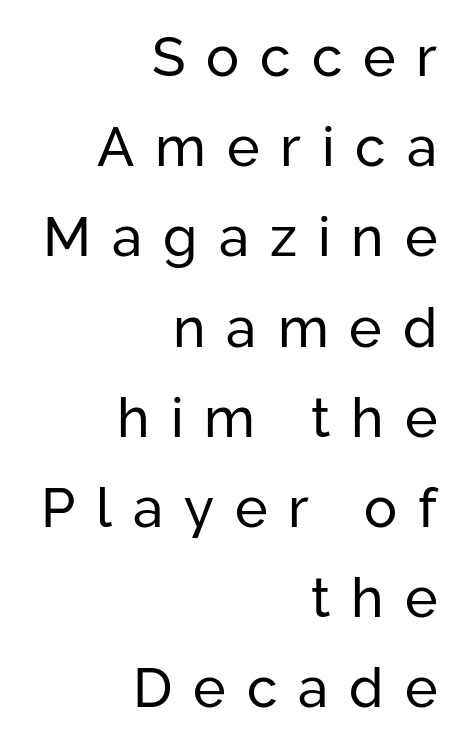
{"serif": "no", "italic": "no", "bold": "no", "weight": "regular", "width": "normal", "stroke_contrast": "low", "x_height": "medium", "monospaced": "no", "underline": "no", "align": "right", "line_spacing": "normal", "line_spacing_ratio": 1.64, "letter_spacing": "wide", "letter_spacing_em": 0.38, "glyph_px": 55}
